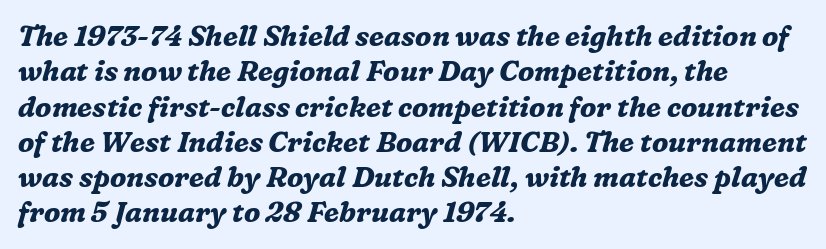
{"serif": "yes", "italic": "yes", "lean": "right", "slant_degrees": 16, "bold": "yes", "weight": "bold", "width": "normal", "stroke_contrast": "medium", "x_height": "medium", "monospaced": "no", "underline": "no", "align": "left", "line_spacing": "normal", "line_spacing_ratio": 1.26, "letter_spacing": "normal", "letter_spacing_em": 0.0, "glyph_px": 28}
